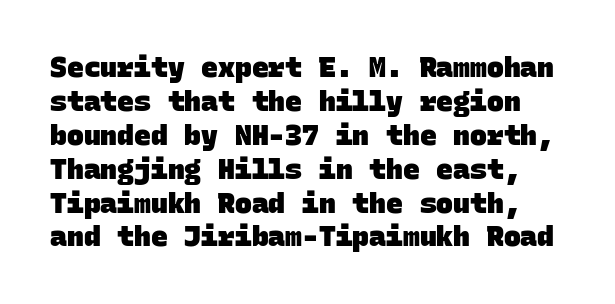
{"serif": "no", "bold": "yes", "weight": "heavy", "width": "normal", "stroke_contrast": "low", "x_height": "large", "monospaced": "yes", "underline": "no", "line_spacing_ratio": 1.21, "letter_spacing": "normal", "letter_spacing_em": 0.0, "glyph_px": 28}
